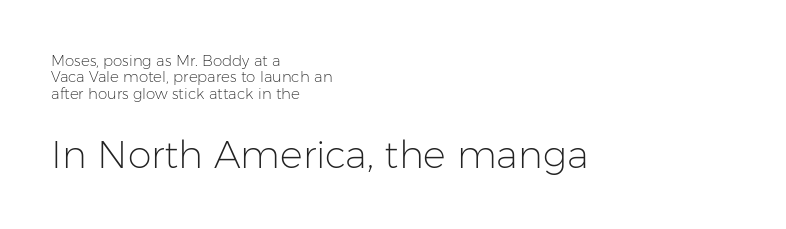
Q: Is the text bold? A: No.
Q: Is the text italic (slanted)? A: No, it is upright.
Q: Is the typeface a serif or a sans-serif typeface? A: Sans-serif.
Q: Is the text underlined? A: No.
Q: How is the paragraph aligned? A: Left-aligned.
Q: Is the spacing between letters normal or unusually wide? A: Normal.
Q: Is the spacing between lines tight, normal or loose? A: Tight.
Q: Which block of text is set in a larger size, the first (top) or the second (bottom)? A: The second (bottom) one.
Q: Width (condensed, normal, or wide)? A: Normal.
Q: Stroke contrast? A: Low.
Q: x-height? A: Medium.
Q: Monospaced? A: No.
